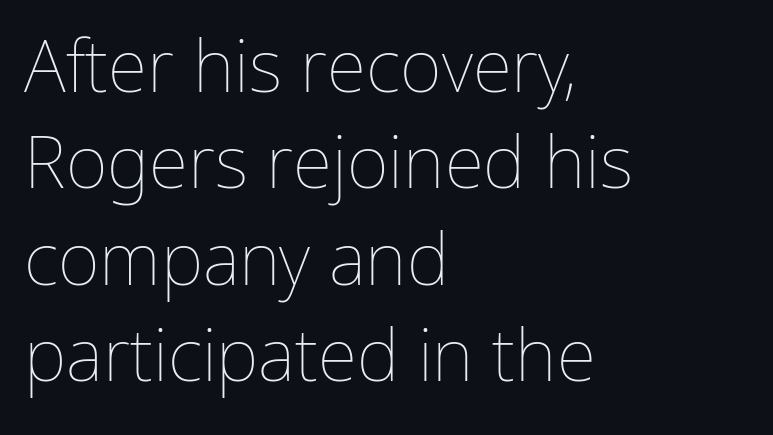
{"italic": "no", "bold": "no", "weight": "thin", "width": "normal", "stroke_contrast": "low", "x_height": "medium", "monospaced": "no", "underline": "no", "align": "left", "line_spacing": "normal", "line_spacing_ratio": 1.34, "letter_spacing": "normal", "letter_spacing_em": 0.0, "glyph_px": 72}
